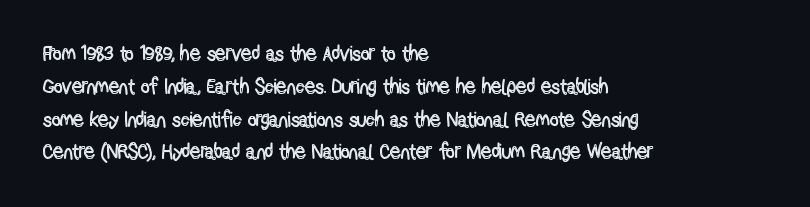
Whoever set this chose a conventional vertical rhythm. Quick note: not italic, upright. Only glyphs here, with clear space below each row. The horizontal fit of the characters is conventional and even. Notice how the passage keeps a crisp vertical edge on the left only.
